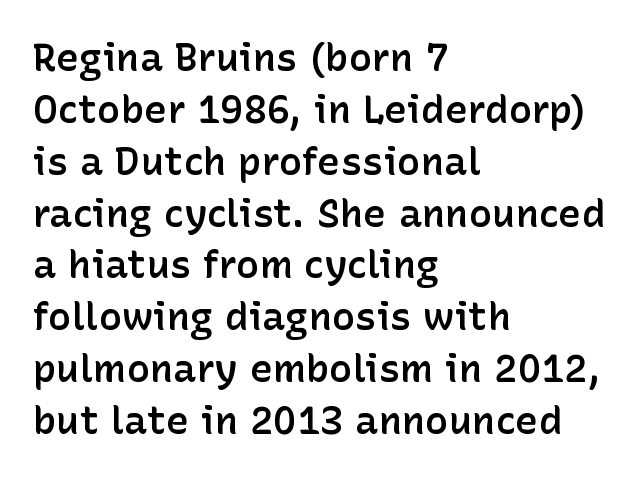
Q: Is the text bold? A: Semi-bold.
Q: Is the text italic (slanted)? A: No, it is upright.
Q: Is the typeface a serif or a sans-serif typeface? A: Sans-serif.
Q: Is the text underlined? A: No.
Q: How is the paragraph aligned? A: Left-aligned.
Q: Is the spacing between letters normal or unusually wide? A: Normal.
Q: Is the spacing between lines tight, normal or loose? A: Normal.
Q: Width (condensed, normal, or wide)? A: Normal.
Q: Stroke contrast? A: Low.
Q: x-height? A: Medium.
Q: Monospaced? A: No.
